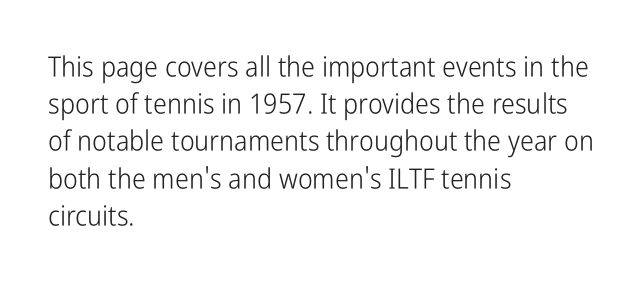
The image shows 28 px light, condensed sans-serif type, upright; set left-aligned, normal line spacing (1.33x), normal letter spacing, not underlined; low stroke contrast and a medium x-height.
